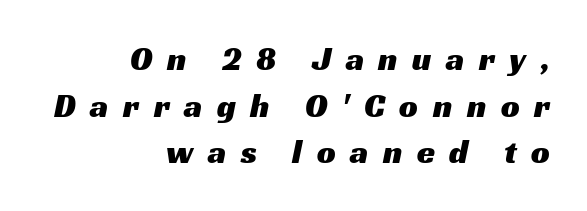
Q: Is the typeface a serif or a sans-serif typeface? A: Sans-serif.
Q: Is the text underlined? A: No.
Q: How is the paragraph aligned? A: Right-aligned.
Q: Is the spacing between letters normal or unusually wide? A: Unusually wide.
Q: Is the spacing between lines tight, normal or loose? A: Normal.
Q: Width (condensed, normal, or wide)? A: Wide.
Q: Stroke contrast? A: Medium.
Q: x-height? A: Medium.
Q: Monospaced? A: No.
